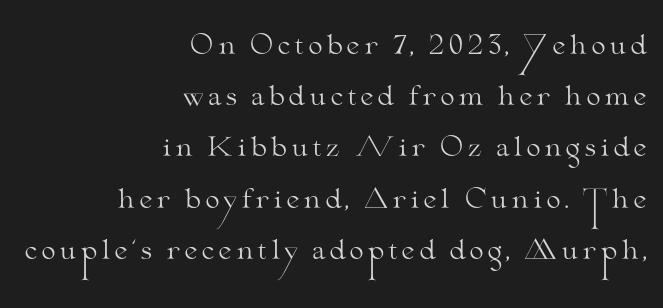
Upright lettering throughout. Widely set lines give the paragraph a tall, airy silhouette. No extra ink here — the face is not bold. Underline: absent. Line ends are locked; line starts wander.
